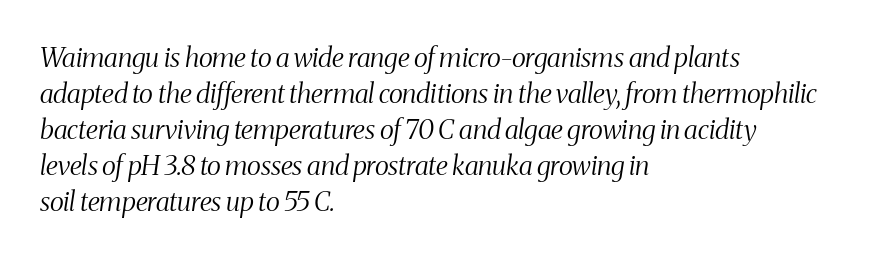
{"italic": "yes", "lean": "right", "slant_degrees": 8, "bold": "no", "underline": "no", "align": "left", "line_spacing": "normal", "line_spacing_ratio": 1.33, "letter_spacing": "normal", "letter_spacing_em": 0.0, "glyph_px": 27}
